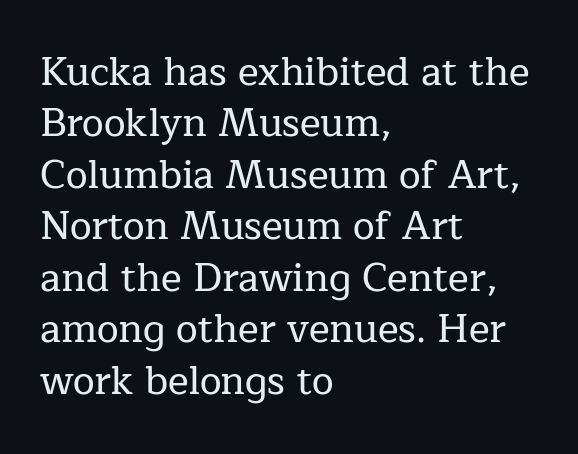
Q: Is the text italic (slanted)? A: No, it is upright.
Q: Is the typeface a serif or a sans-serif typeface? A: Serif.
Q: Is the text underlined? A: No.
Q: How is the paragraph aligned? A: Left-aligned.
Q: Is the spacing between letters normal or unusually wide? A: Normal.
Q: Is the spacing between lines tight, normal or loose? A: Normal.
Q: Width (condensed, normal, or wide)? A: Normal.
Q: Stroke contrast? A: Low.
Q: x-height? A: Medium.
Q: Monospaced? A: No.
